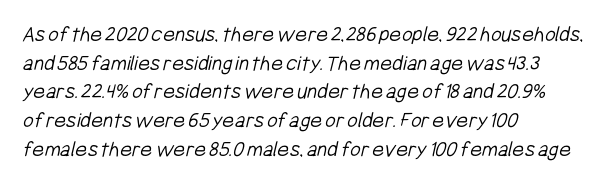
Q: Is the text bold? A: No.
Q: Is the text underlined? A: No.
Q: How is the paragraph aligned? A: Left-aligned.
Q: Is the spacing between letters normal or unusually wide? A: Normal.
Q: Is the spacing between lines tight, normal or loose? A: Normal.
